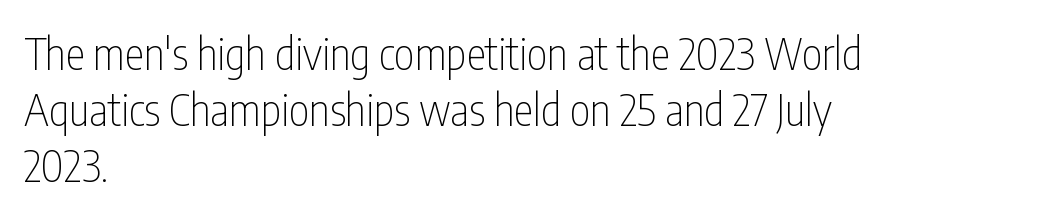
{"serif": "no", "italic": "no", "bold": "no", "weight": "thin", "width": "condensed", "stroke_contrast": "low", "x_height": "medium", "monospaced": "no", "underline": "no", "align": "left", "line_spacing": "normal", "line_spacing_ratio": 1.27, "letter_spacing": "normal", "letter_spacing_em": 0.0, "glyph_px": 44}
